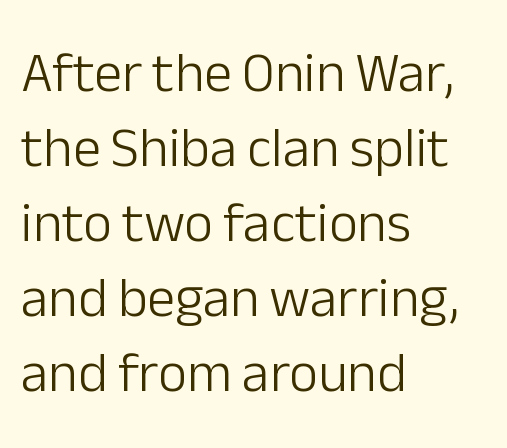
{"serif": "no", "italic": "no", "bold": "no", "weight": "light", "width": "normal", "stroke_contrast": "low", "x_height": "medium", "monospaced": "no", "underline": "no", "align": "left", "line_spacing": "normal", "line_spacing_ratio": 1.34, "letter_spacing": "normal", "letter_spacing_em": 0.0, "glyph_px": 56}
